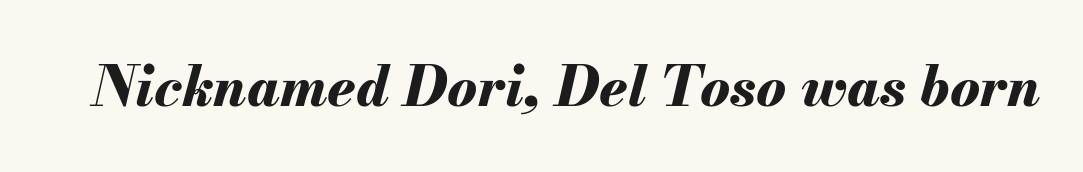
The image shows 56 px bold type, italic (leaning right); set normal letter spacing, not underlined; medium stroke contrast and a small x-height.
